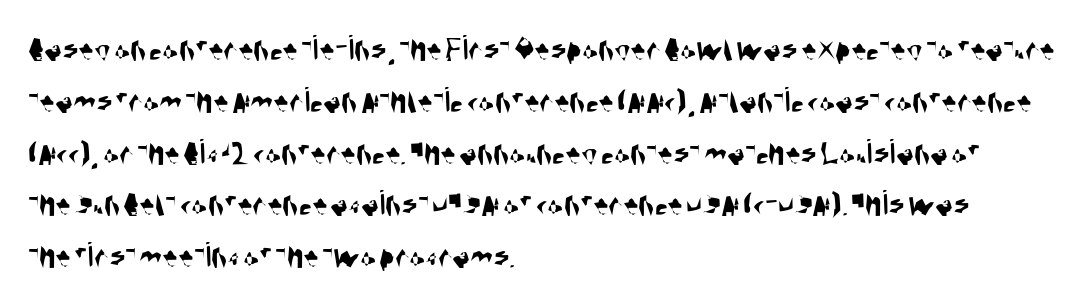
Q: Is the typeface a serif or a sans-serif typeface? A: Sans-serif.
Q: Is the text underlined? A: No.
Q: How is the paragraph aligned? A: Left-aligned.
Q: Is the spacing between letters normal or unusually wide? A: Normal.
Q: Is the spacing between lines tight, normal or loose? A: Normal.
Q: Width (condensed, normal, or wide)? A: Condensed.
Q: Stroke contrast? A: Medium.
Q: x-height? A: Large.
Q: Monospaced? A: No.
